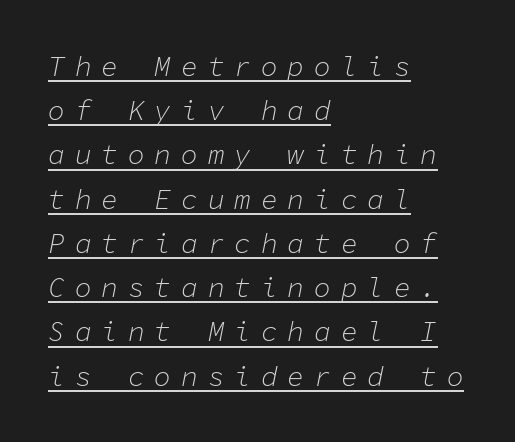
Q: Is the text bold? A: No.
Q: Is the text italic (slanted)? A: Yes, it leans right by about 11 degrees.
Q: Is the text underlined? A: Yes.
Q: How is the paragraph aligned? A: Left-aligned.
Q: Is the spacing between letters normal or unusually wide? A: Unusually wide.
Q: Is the spacing between lines tight, normal or loose? A: Normal.
Q: Width (condensed, normal, or wide)? A: Normal.
Q: Stroke contrast? A: Low.
Q: x-height? A: Medium.
Q: Monospaced? A: Yes.
